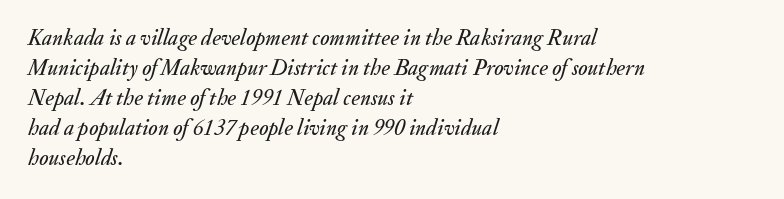
The rendering keeps characters at their native spacing. Italic? Definitely — the glyphs are oblique. Descender tails drop into unmarked territory. The paragraph shown leans on its left margin. Baseline-to-baseline distance is the conventional proportion of letter height.
